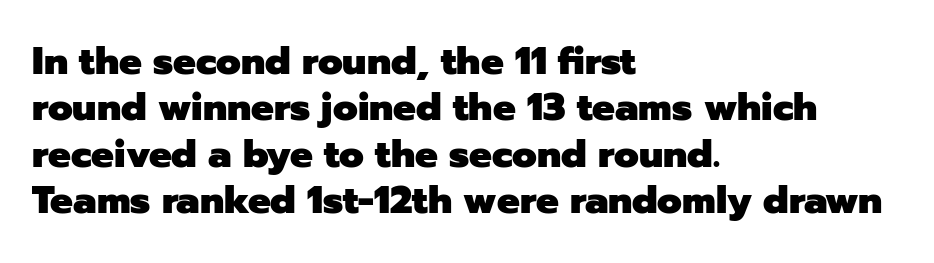
{"serif": "no", "italic": "no", "bold": "yes", "weight": "heavy", "width": "normal", "stroke_contrast": "low", "x_height": "medium", "monospaced": "no", "underline": "no", "align": "left", "line_spacing_ratio": 1.22, "letter_spacing": "normal", "letter_spacing_em": 0.0, "glyph_px": 38}
